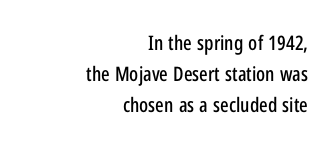
The letters stand straight up with perfectly vertical stems. One glance says typical: line gaps are just what's usual. Glyph-to-glyph distance matches everyday printed text. A flush-right, rag-left setting is used for this passage. The specimen omits any rule beneath the text block's lines.
